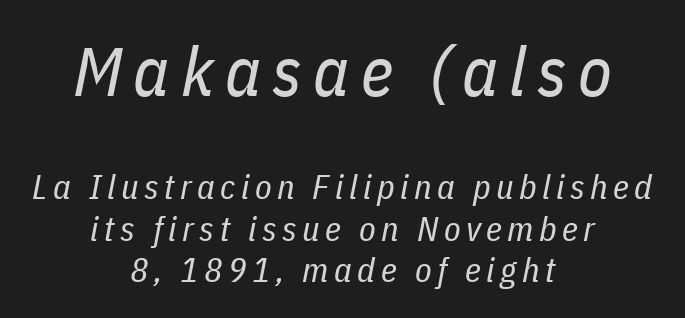
Which margin do the lines hug? Neither — every line sits in the middle. In this sample the first text group is rendered at the bigger scale. The glyphs look as if they've been sheared to an angle. The space beneath each line is pristine and unruled. Do the characters align in a grid? No, the font is proportional. The weight would be labelled regular, book, light, or lighter still.
